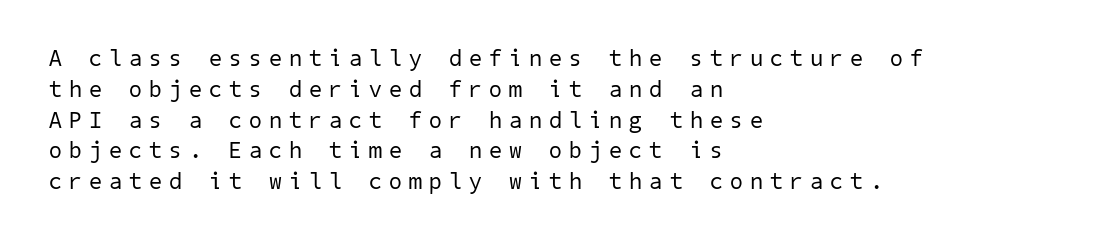
The image shows 23 px text type; set left-aligned, normal line spacing (1.34x), unusually wide letter spacing (+0.32 em), not underlined.
